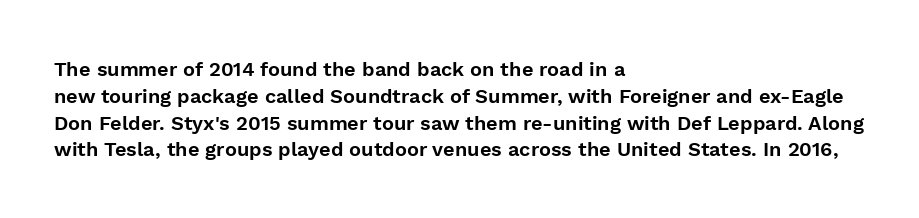
The vertical gap from one line to the next is medium. The letters sit at their default tracking, neither squeezed nor spread. A student would call this left alignment; a typographer would say flush left, rag right. Does the lettering tilt? It doesn't — this is upright.
